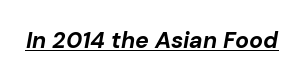
Q: Is the text bold? A: Yes.
Q: Is the text italic (slanted)? A: Yes, it leans right by about 10 degrees.
Q: Is the text underlined? A: Yes.
Q: Is the spacing between letters normal or unusually wide? A: Normal.
